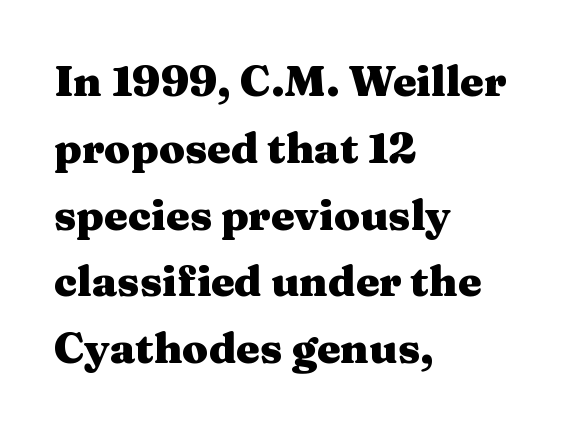
{"serif": "yes", "italic": "no", "bold": "yes", "weight": "heavy", "width": "wide", "stroke_contrast": "medium", "x_height": "medium", "monospaced": "no", "underline": "no", "align": "left", "line_spacing": "normal", "line_spacing_ratio": 1.59, "letter_spacing": "normal", "letter_spacing_em": 0.0, "glyph_px": 42}
